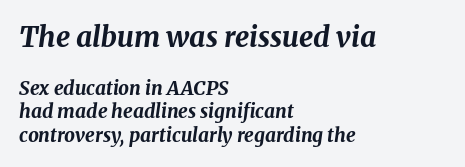
{"italic": "yes", "lean": "right", "slant_degrees": 8, "bold": "yes", "weight": "bold", "width": "normal", "stroke_contrast": "medium", "x_height": "medium", "monospaced": "no", "underline": "no", "align": "left", "line_spacing_ratio": 1.23, "letter_spacing": "normal", "letter_spacing_em": 0.0, "larger_block": "first", "size_ratio": 1.47, "glyph_px": 28}
